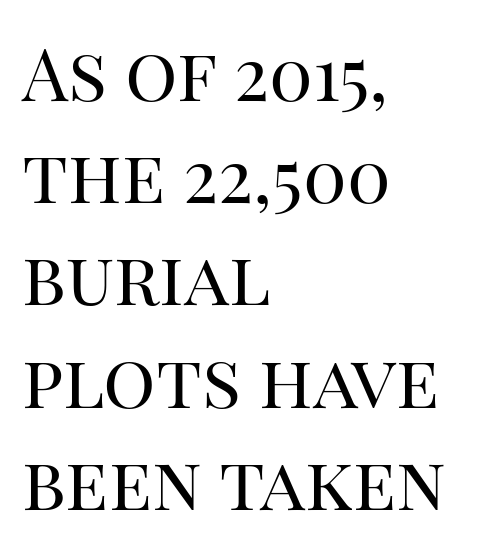
The image shows 73 px regular-weight serif type, upright; set left-aligned, normal line spacing (1.4x), normal letter spacing, not underlined; high stroke contrast and a large x-height.
